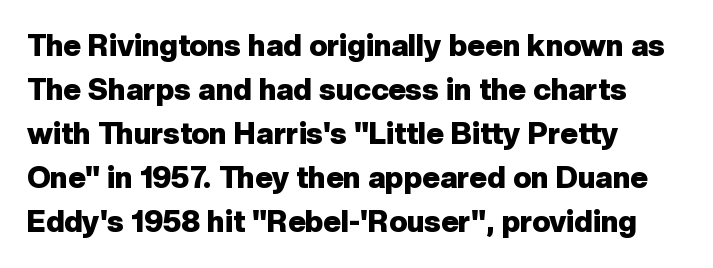
You could call the tracking neutral — neither tight nor loose. Every letter is thick-stroked: bold, no question. A typesetter would label this face a sans. What's the leading like? Ordinary, nothing unusual. This sample has the flowing, uneven cadence of proportional lettering.
